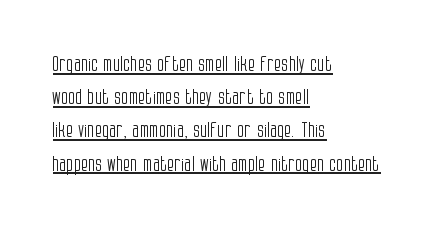
{"italic": "no", "bold": "no", "underline": "yes", "align": "left", "line_spacing": "normal", "line_spacing_ratio": 1.58, "letter_spacing": "normal", "letter_spacing_em": 0.0, "glyph_px": 21}
